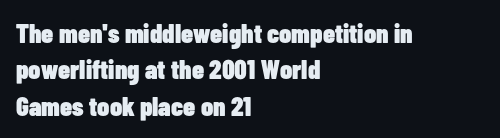
{"italic": "no", "bold": "yes", "underline": "no", "align": "left", "line_spacing": "normal", "line_spacing_ratio": 1.35, "letter_spacing": "normal", "letter_spacing_em": 0.0, "glyph_px": 27}
